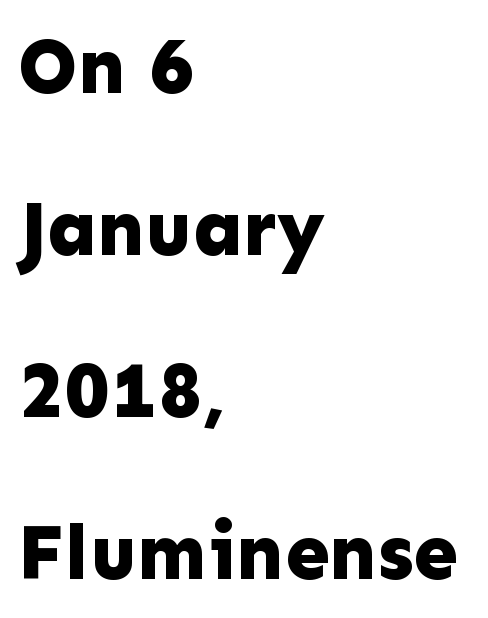
The image shows 79 px bold sans-serif type, upright; set left-aligned, loose line spacing (2.05x), normal letter spacing, not underlined; low stroke contrast and a medium x-height.
